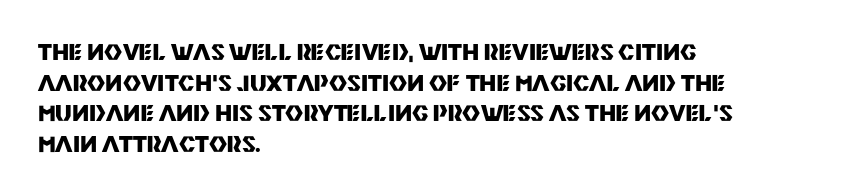
Q: Is the text bold? A: Yes.
Q: Is the text italic (slanted)? A: No, it is upright.
Q: Is the text underlined? A: No.
Q: How is the paragraph aligned? A: Left-aligned.
Q: Is the spacing between letters normal or unusually wide? A: Normal.
Q: Is the spacing between lines tight, normal or loose? A: Normal.
